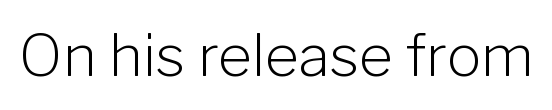
Serif or sans? Sans — the stroke terminals are bare. Has an underline been added? It has not. Do the characters align in a grid? No, the font is proportional. The type sits square on the baseline with zero lean. In terms of letterspacing, this is plain default setting.
